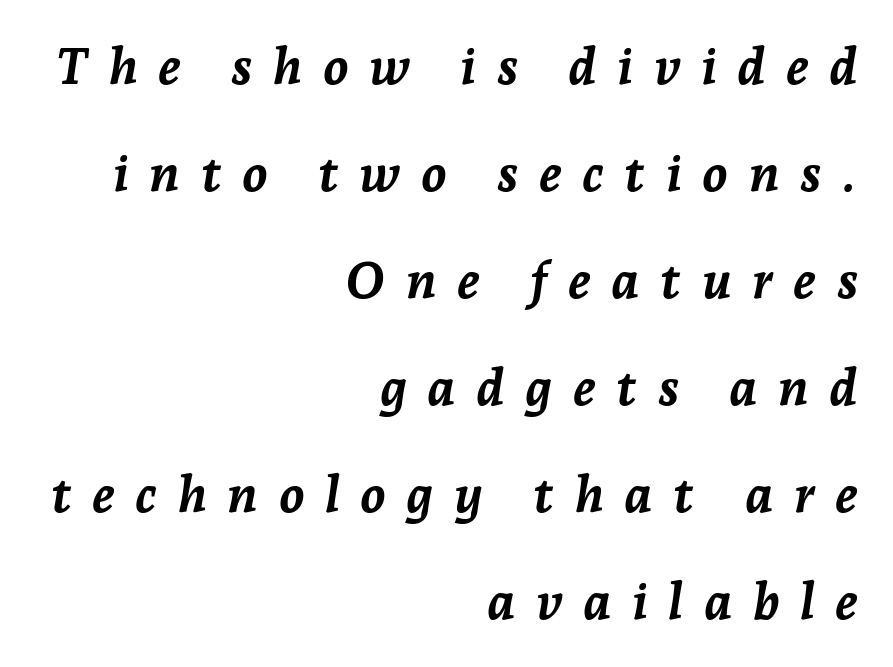
This sample uses expanded letter spacing, leaving extra air between glyphs. A dark, heavy texture on the line: the type is bold. This sample has the flowing, uneven cadence of proportional lettering. Honestly, there is no underline to notice here at all.
